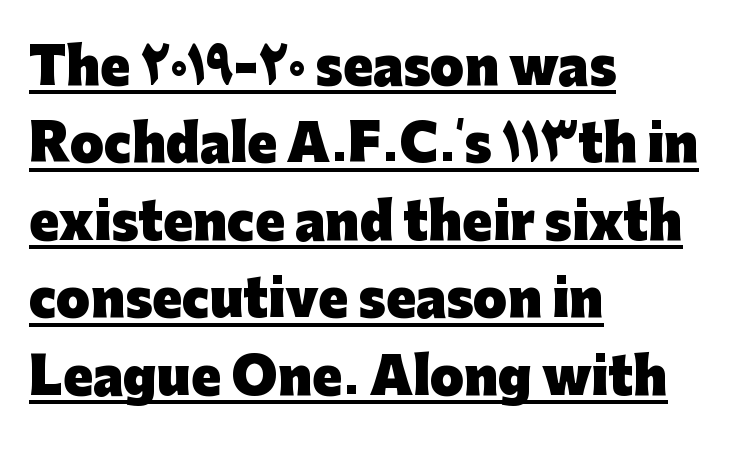
Q: Is the text bold? A: Yes.
Q: Is the text italic (slanted)? A: No, it is upright.
Q: Is the typeface a serif or a sans-serif typeface? A: Sans-serif.
Q: Is the text underlined? A: Yes.
Q: How is the paragraph aligned? A: Left-aligned.
Q: Is the spacing between letters normal or unusually wide? A: Normal.
Q: Is the spacing between lines tight, normal or loose? A: Normal.
Q: Width (condensed, normal, or wide)? A: Normal.
Q: Stroke contrast? A: Low.
Q: x-height? A: Medium.
Q: Monospaced? A: No.
